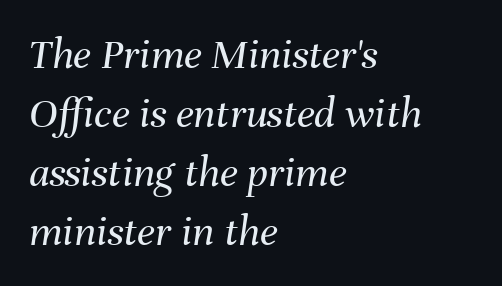
{"italic": "yes", "lean": "right", "slant_degrees": 8, "bold": "no", "weight": "regular", "width": "normal", "stroke_contrast": "medium", "x_height": "medium", "monospaced": "no", "underline": "no", "align": "left", "line_spacing": "normal", "line_spacing_ratio": 1.34, "letter_spacing": "normal", "letter_spacing_em": 0.0, "glyph_px": 44}
